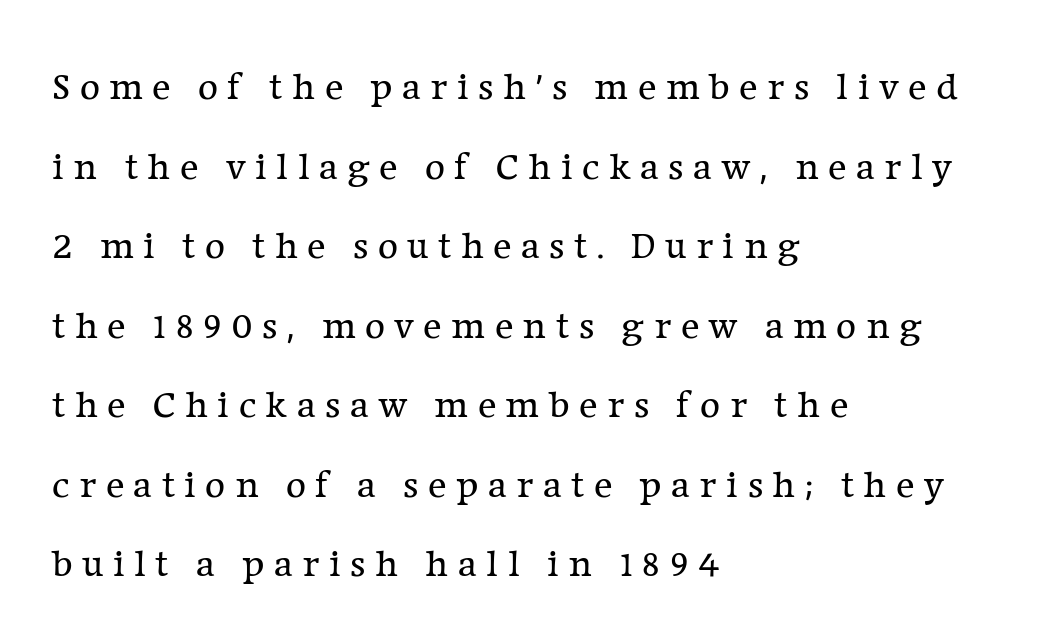
{"serif": "yes", "italic": "no", "bold": "no", "weight": "regular", "width": "normal", "stroke_contrast": "low", "x_height": "medium", "monospaced": "no", "underline": "no", "align": "left", "line_spacing": "loose", "line_spacing_ratio": 2.04, "letter_spacing": "wide", "letter_spacing_em": 0.24, "glyph_px": 39}
